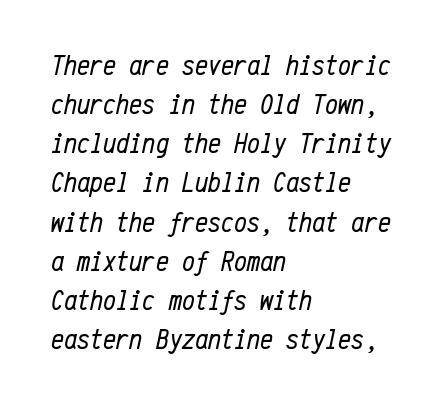
The image shows 29 px regular-weight, condensed type, italic (leaning right), monospaced; set left-aligned, normal line spacing (1.35x), normal letter spacing, not underlined; low stroke contrast and a medium x-height.
